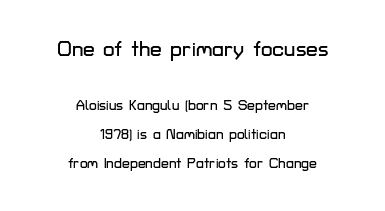
{"italic": "no", "underline": "no", "align": "center", "line_spacing": "loose", "line_spacing_ratio": 2.07, "letter_spacing": "normal", "letter_spacing_em": 0.0, "larger_block": "first", "size_ratio": 1.5, "glyph_px": 21}
